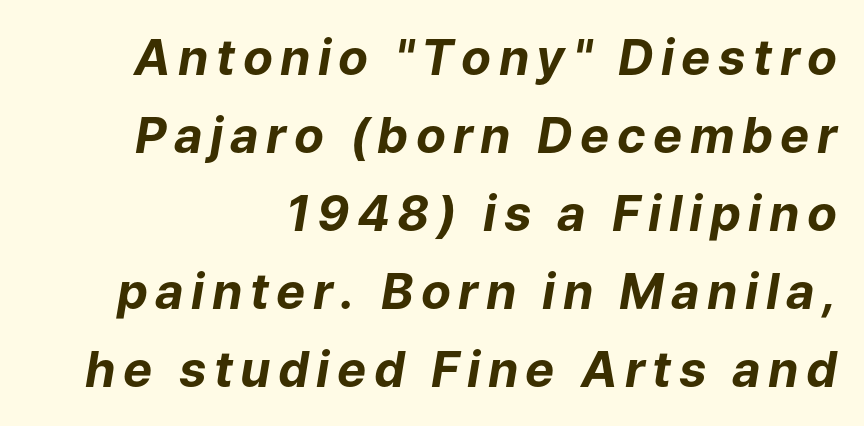
On the weight axis this lands at bold, roughly 700. Quick note: underline off. Honestly, the row spacing looks completely unremarkable. Casual observation: everything's shoved over to the right. Italic: yes, the glyphs are oblique.
